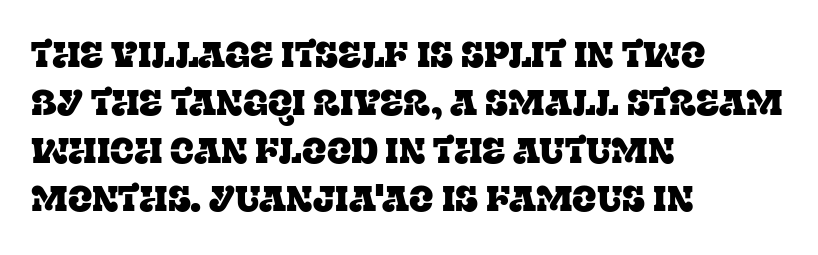
Each line starts at the same left margin while the right side varies. The letterforms sit shoulder to shoulder at normal distance. Is there any slant? The stems are plumb. A typesetter would call this proportional, since set widths differ per character. Stroke terminals: seriffed.
